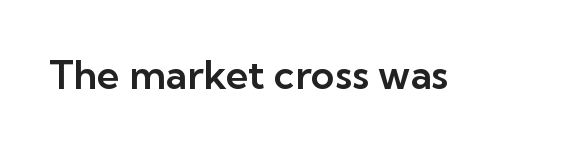
Q: Is the text italic (slanted)? A: No, it is upright.
Q: Is the typeface a serif or a sans-serif typeface? A: Sans-serif.
Q: Is the text underlined? A: No.
Q: Is the spacing between letters normal or unusually wide? A: Normal.
Q: Width (condensed, normal, or wide)? A: Normal.
Q: Stroke contrast? A: Low.
Q: x-height? A: Medium.
Q: Monospaced? A: No.
